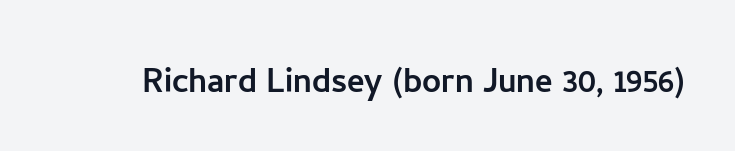
{"serif": "no", "italic": "no", "width": "normal", "stroke_contrast": "low", "x_height": "medium", "monospaced": "no", "underline": "no", "letter_spacing": "normal", "letter_spacing_em": 0.0, "glyph_px": 42}
